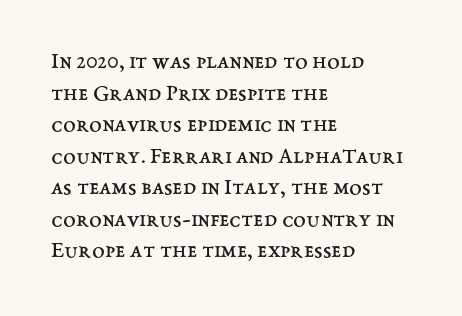
{"italic": "no", "bold": "no", "underline": "no", "align": "left", "line_spacing": "normal", "line_spacing_ratio": 1.37, "letter_spacing": "normal", "letter_spacing_em": 0.0, "glyph_px": 23}
